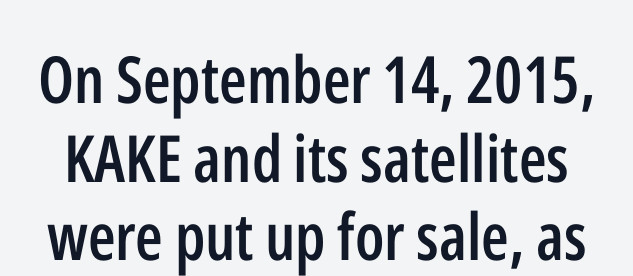
Every character sits straight up, as roman type does. Stems and bowls a touch heavier than normal — semibold. This rendering leaves character spacing at its baseline value. This is sans-serif lettering, the kind often seen on screens and signage. Rule under the text: the space is simply empty.
